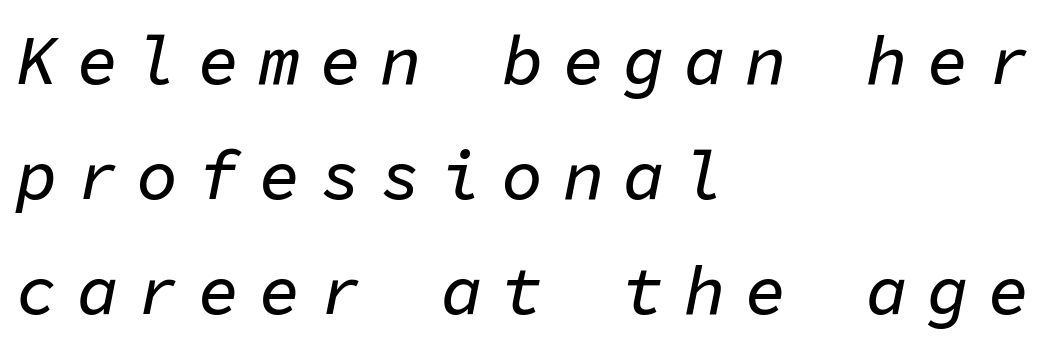
{"italic": "yes", "lean": "right", "slant_degrees": 11, "width": "normal", "stroke_contrast": "low", "x_height": "medium", "monospaced": "yes", "underline": "no", "align": "left", "line_spacing": "normal", "line_spacing_ratio": 1.67, "letter_spacing": "wide", "letter_spacing_em": 0.28, "glyph_px": 69}
